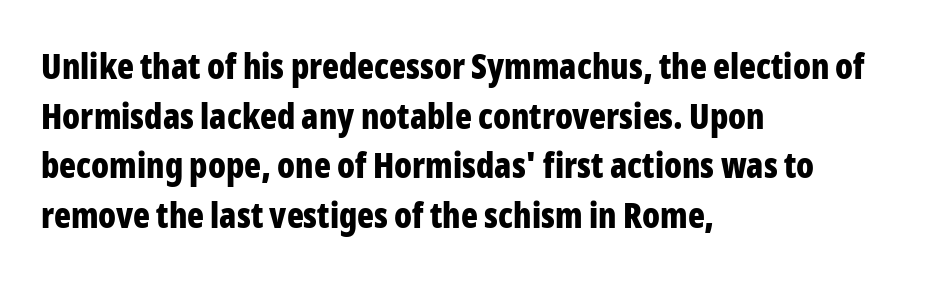
{"serif": "no", "italic": "no", "bold": "yes", "weight": "bold", "width": "condensed", "stroke_contrast": "low", "x_height": "medium", "monospaced": "no", "underline": "no", "align": "left", "line_spacing": "normal", "line_spacing_ratio": 1.42, "letter_spacing": "normal", "letter_spacing_em": 0.0, "glyph_px": 35}
